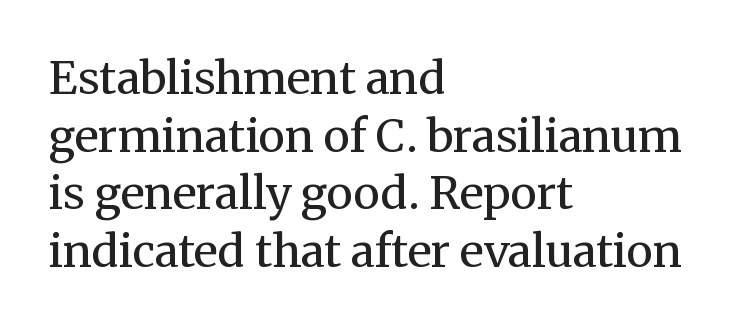
{"serif": "yes", "italic": "no", "bold": "no", "weight": "regular", "width": "normal", "stroke_contrast": "medium", "x_height": "medium", "monospaced": "no", "underline": "no", "align": "left", "line_spacing": "normal", "line_spacing_ratio": 1.28, "letter_spacing": "normal", "letter_spacing_em": 0.0, "glyph_px": 45}
